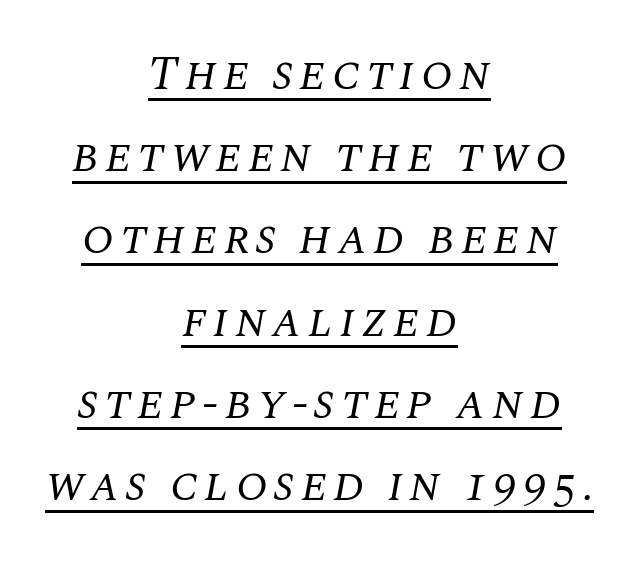
Stroke mass is kept to a normal reading level or below. Varying glyph widths throughout — classic text-font behaviour. A typographer would call this underscored text. Layout note: lines centered. Quick note: italic.
